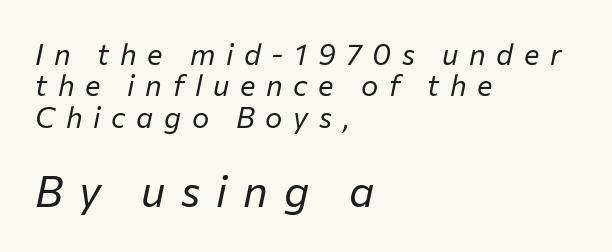
The image shows 43 px regular-weight type, italic (leaning right); set left-aligned, tight line spacing (1.08x), unusually wide letter spacing (+0.37 em), not underlined; the second (bottom) block is 1.48x larger; low stroke contrast and a medium x-height.
